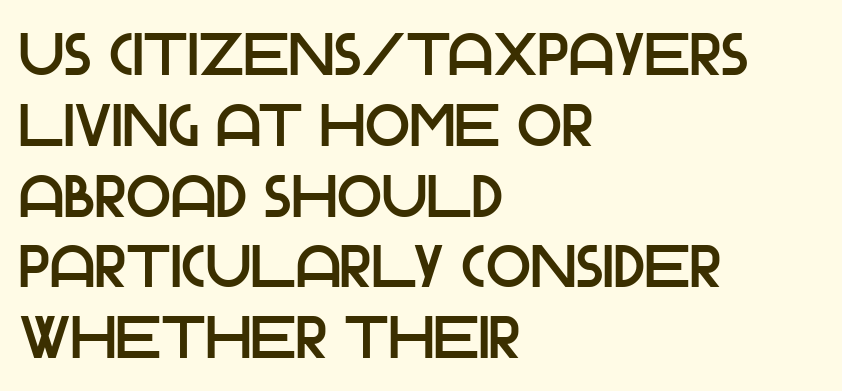
Spacing between characters is what you'd get straight out of the box. Clear beneath every line of the passage. The letters advance in unequal steps, a hallmark of proportional type. Letterform terminals end flat and unadorned throughout the passage.
